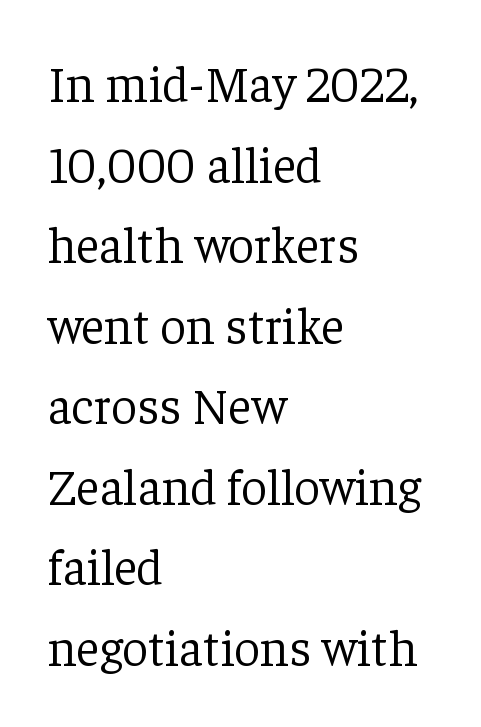
Note the varied advance widths — an 'i' is clearly narrower than an 'm'. Nobody touched the tracking dial on this one. Quick note: underline off. The line-height multiplier appears to be the usual default. A typesetter would mark this as roman, not italic.
